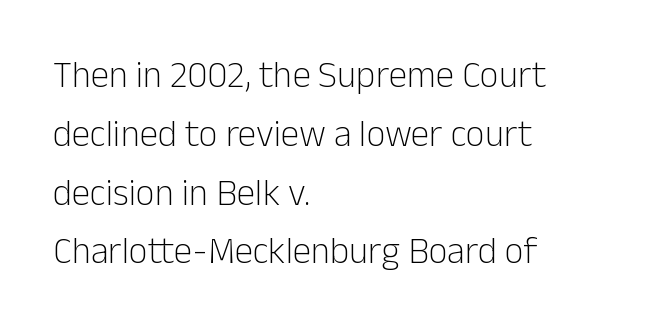
{"serif": "no", "italic": "no", "bold": "no", "weight": "light", "width": "normal", "stroke_contrast": "low", "x_height": "medium", "monospaced": "no", "underline": "no", "align": "left", "line_spacing": "normal", "line_spacing_ratio": 1.59, "letter_spacing": "normal", "letter_spacing_em": 0.0, "glyph_px": 37}
